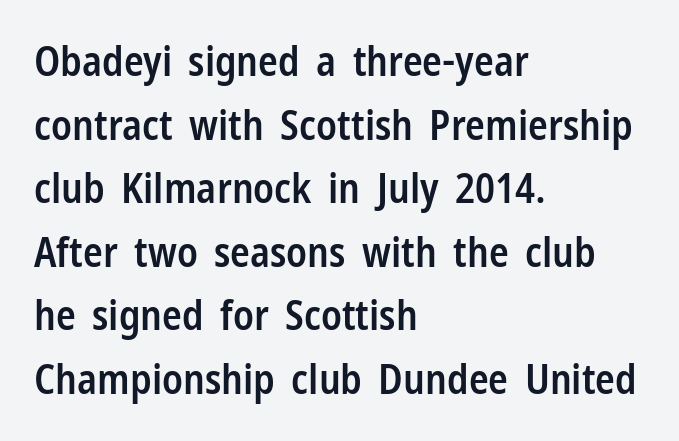
{"serif": "no", "italic": "no", "bold": "semi", "weight": "semibold", "width": "condensed", "stroke_contrast": "low", "x_height": "medium", "monospaced": "no", "underline": "no", "align": "left", "line_spacing": "normal", "line_spacing_ratio": 1.55, "letter_spacing": "normal", "letter_spacing_em": 0.0, "glyph_px": 41}
